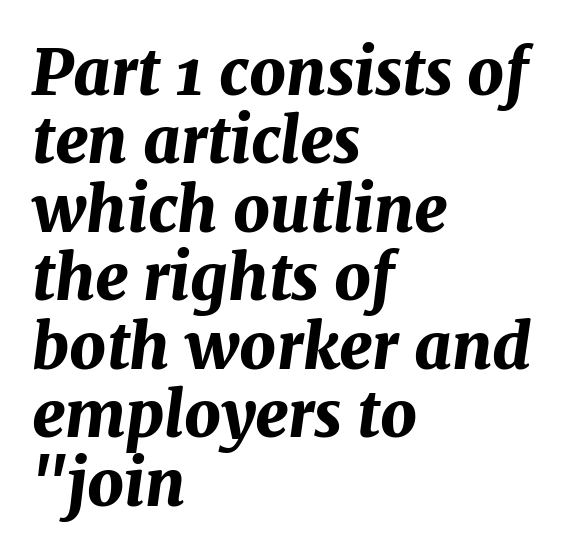
{"italic": "yes", "lean": "right", "slant_degrees": 7, "bold": "yes", "weight": "bold", "width": "normal", "stroke_contrast": "medium", "x_height": "medium", "monospaced": "no", "underline": "no", "align": "left", "line_spacing": "tight", "line_spacing_ratio": 1.07, "letter_spacing": "normal", "letter_spacing_em": 0.0, "glyph_px": 64}
